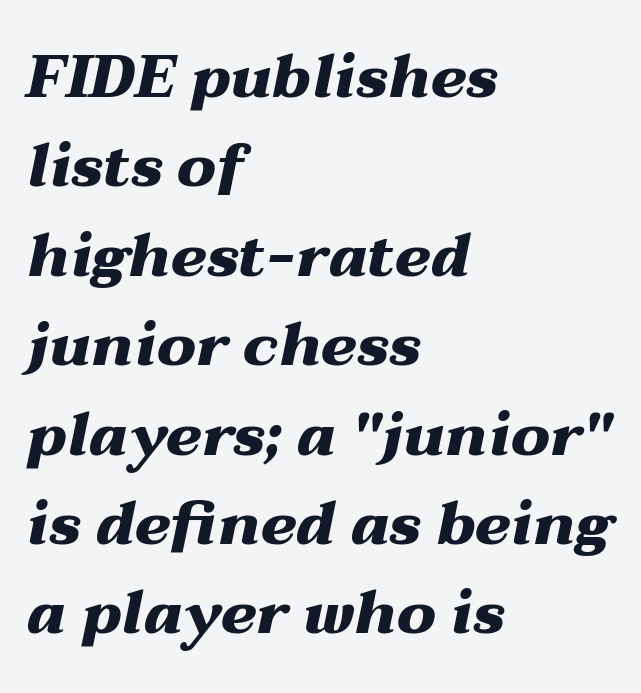
The image shows 60 px heavy, wide type, italic (leaning right); set left-aligned, normal line spacing (1.49x), normal letter spacing, not underlined; medium stroke contrast and a medium x-height.
